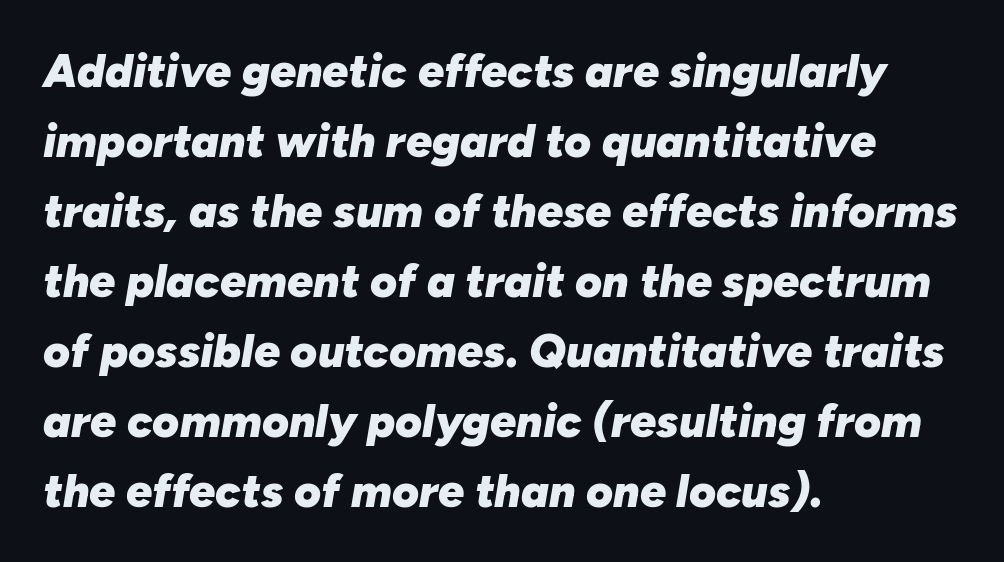
Q: Is the text bold? A: Yes.
Q: Is the text italic (slanted)? A: Yes, it leans right by about 10 degrees.
Q: Is the text underlined? A: No.
Q: How is the paragraph aligned? A: Left-aligned.
Q: Is the spacing between letters normal or unusually wide? A: Normal.
Q: Is the spacing between lines tight, normal or loose? A: Normal.
Q: Width (condensed, normal, or wide)? A: Normal.
Q: Stroke contrast? A: Low.
Q: x-height? A: Medium.
Q: Monospaced? A: No.
